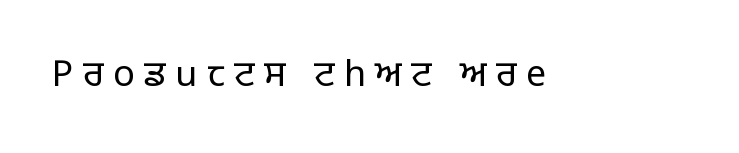
{"serif": "no", "italic": "no", "bold": "no", "weight": "light", "width": "normal", "stroke_contrast": "low", "x_height": "large", "monospaced": "no", "underline": "no", "letter_spacing": "wide", "letter_spacing_em": 0.26, "glyph_px": 36}
